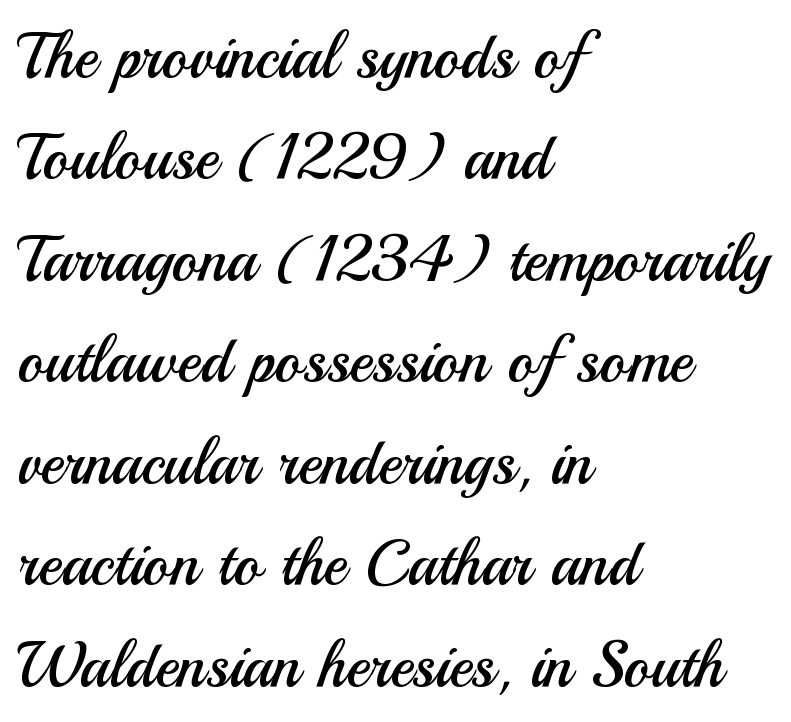
{"serif": "no", "bold": "no", "weight": "regular", "width": "normal", "stroke_contrast": "medium", "x_height": "small", "monospaced": "no", "underline": "no", "align": "left", "line_spacing": "normal", "line_spacing_ratio": 1.61, "letter_spacing": "normal", "letter_spacing_em": 0.0, "glyph_px": 63}
